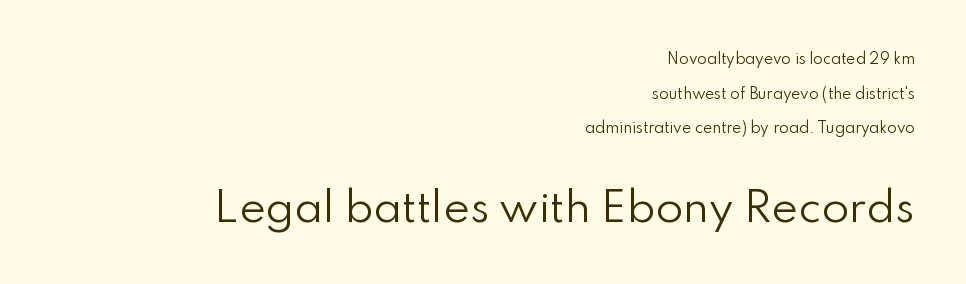
The image shows 40 px regular-weight sans-serif type, upright; set right-aligned, loose line spacing (2.47x), normal letter spacing, not underlined; the second (bottom) block is 2.86x larger; low stroke contrast and a small x-height.
